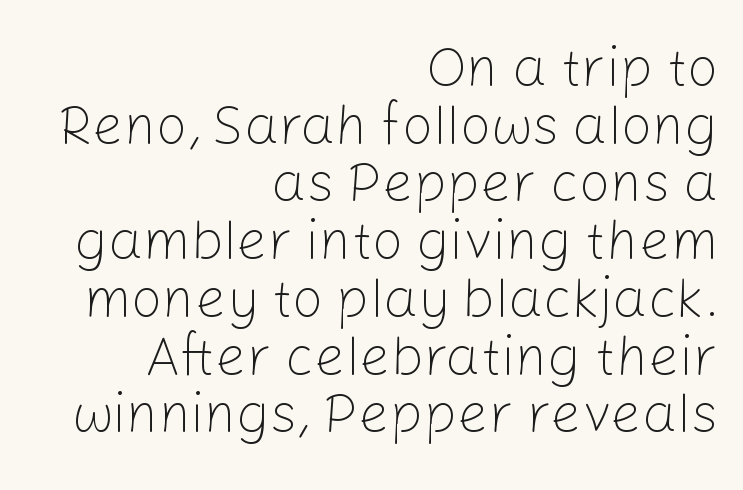
The tracking reads as untouched default to a designer's eye. The glyphs are unaccompanied by any horizontal stroke below them. Caption: multi-line text, flush right, ragged left. The letters look calm and open, with moderate or lighter stems. Baseline-to-baseline distance is barely more than the letter height. Nope, not italic — everything's standing straight.
